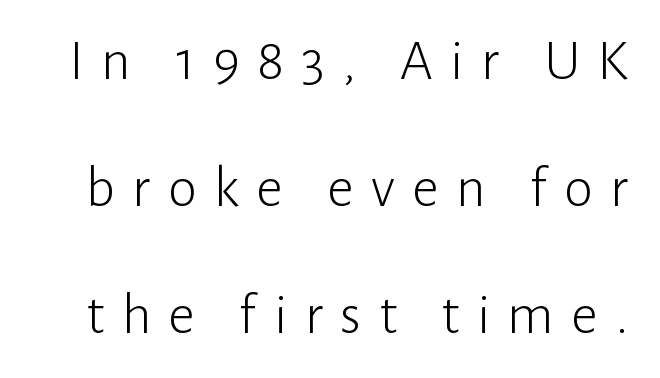
{"serif": "no", "italic": "no", "bold": "no", "weight": "light", "width": "normal", "stroke_contrast": "low", "x_height": "medium", "monospaced": "no", "underline": "no", "line_spacing": "loose", "line_spacing_ratio": 2.19, "letter_spacing": "wide", "letter_spacing_em": 0.3, "glyph_px": 58}
